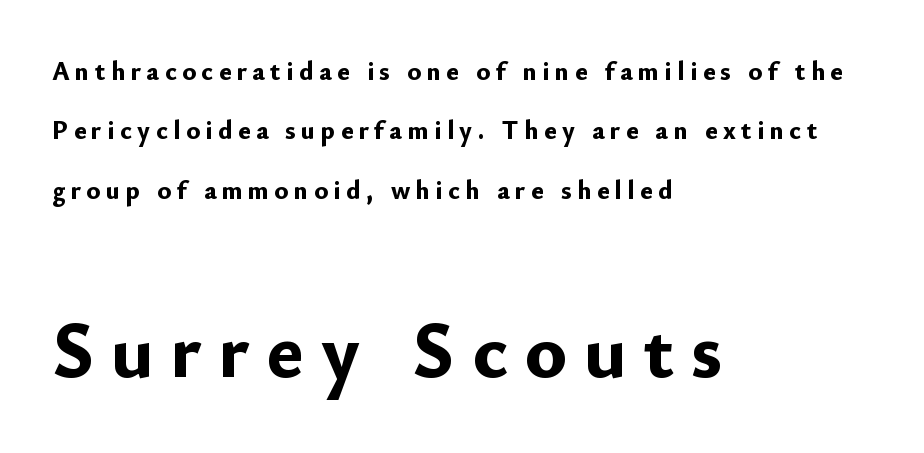
What stands out about the letter spacing? Its width — letters are far apart. Each line starts at the same left margin while the right side varies. Vertical strokes here are truly vertical. Check where the strokes stop: nothing finishes them off — pure sans. Block two is the big one; block one sits smaller above it. Each new line begins a long way beneath the previous one.
